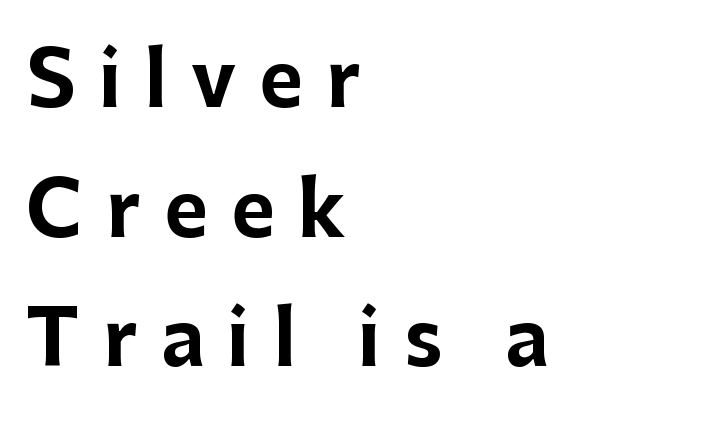
Do the characters align in a grid? No, the font is proportional. Clear beneath every line of the passage. What stands out about the letter spacing? Its width — letters are far apart. This is roman type, the default non-slanted kind. You can tell from the bare stems that sans-serif type was used.
